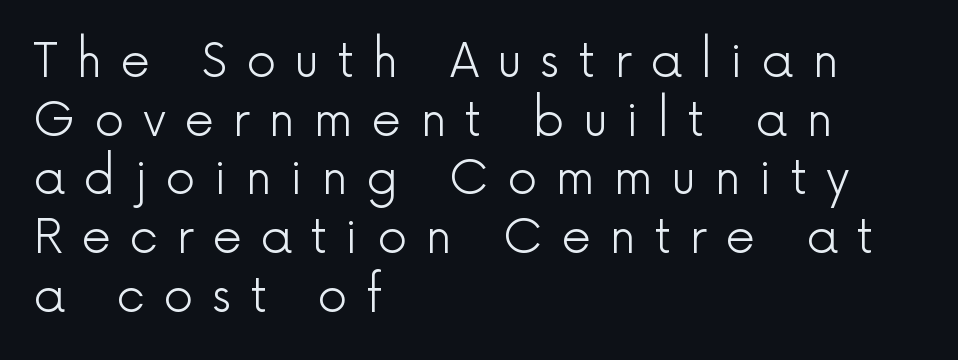
Regular leading. These glyphs show unthickened strokes, regular width or finer. The letters carry no serifs — their stems end cleanly without finishing strokes. Ascenders rise straight up at ninety degrees.
